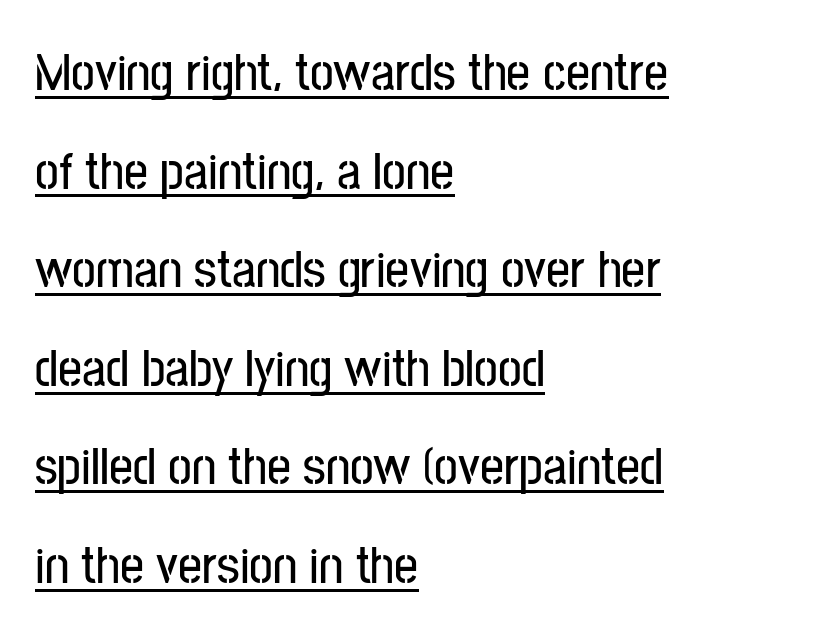
Q: Is the text italic (slanted)? A: No, it is upright.
Q: Is the typeface a serif or a sans-serif typeface? A: Sans-serif.
Q: Is the text underlined? A: Yes.
Q: How is the paragraph aligned? A: Left-aligned.
Q: Is the spacing between letters normal or unusually wide? A: Normal.
Q: Width (condensed, normal, or wide)? A: Condensed.
Q: Stroke contrast? A: Low.
Q: x-height? A: Medium.
Q: Monospaced? A: No.
